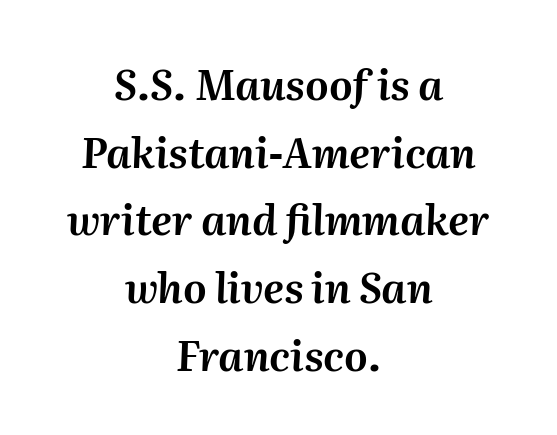
The image shows 41 px text type, italic (leaning right); set centered, normal line spacing (1.65x), normal letter spacing, not underlined; medium stroke contrast and a medium x-height.
